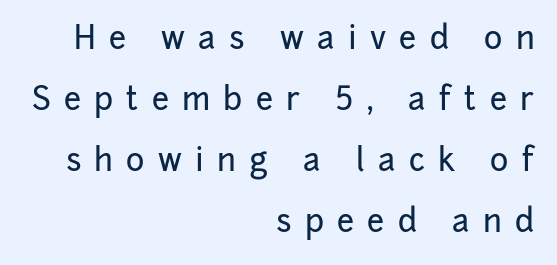
{"serif": "no", "italic": "no", "width": "normal", "stroke_contrast": "low", "x_height": "medium", "monospaced": "no", "underline": "no", "align": "right", "line_spacing": "loose", "line_spacing_ratio": 1.97, "letter_spacing": "wide", "letter_spacing_em": 0.43, "glyph_px": 31}
